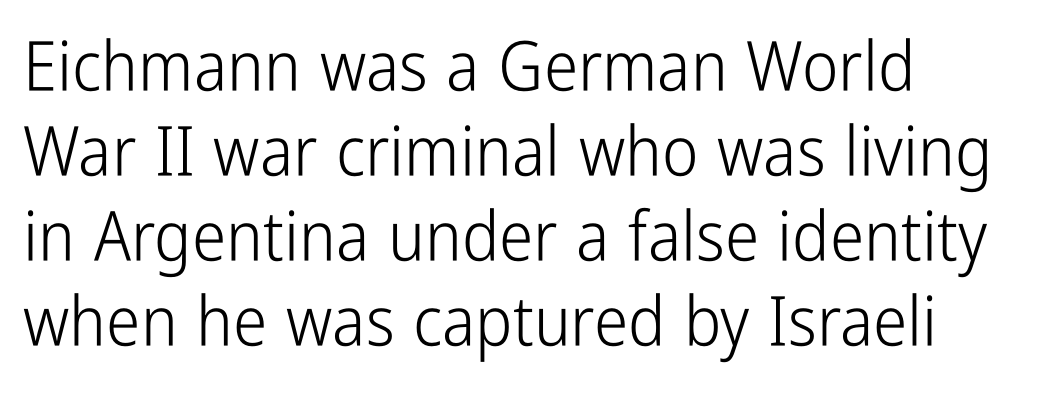
{"serif": "no", "italic": "no", "bold": "no", "weight": "light", "width": "condensed", "stroke_contrast": "low", "x_height": "medium", "monospaced": "no", "underline": "no", "align": "left", "line_spacing_ratio": 1.23, "letter_spacing": "normal", "letter_spacing_em": 0.0, "glyph_px": 69}
